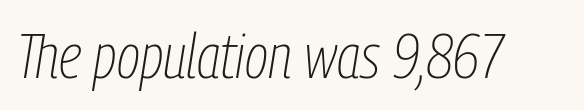
{"italic": "yes", "lean": "right", "slant_degrees": 9, "bold": "no", "weight": "thin", "width": "condensed", "stroke_contrast": "low", "x_height": "medium", "monospaced": "no", "underline": "no", "letter_spacing": "normal", "letter_spacing_em": 0.0, "glyph_px": 62}
